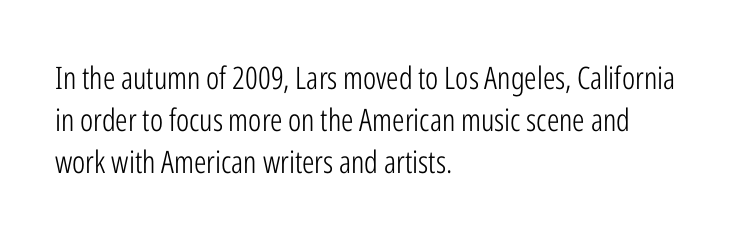
{"serif": "no", "italic": "no", "bold": "no", "weight": "light", "width": "condensed", "stroke_contrast": "low", "x_height": "medium", "monospaced": "no", "underline": "no", "align": "left", "line_spacing": "normal", "line_spacing_ratio": 1.35, "letter_spacing": "normal", "letter_spacing_em": 0.0, "glyph_px": 31}
